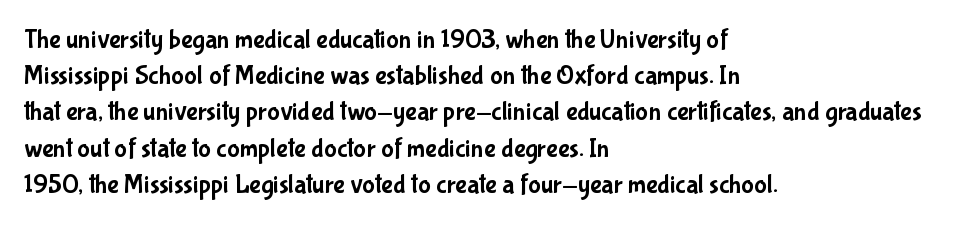
Q: Is the text italic (slanted)? A: No, it is upright.
Q: Is the text underlined? A: No.
Q: How is the paragraph aligned? A: Left-aligned.
Q: Is the spacing between letters normal or unusually wide? A: Normal.
Q: Is the spacing between lines tight, normal or loose? A: Normal.
